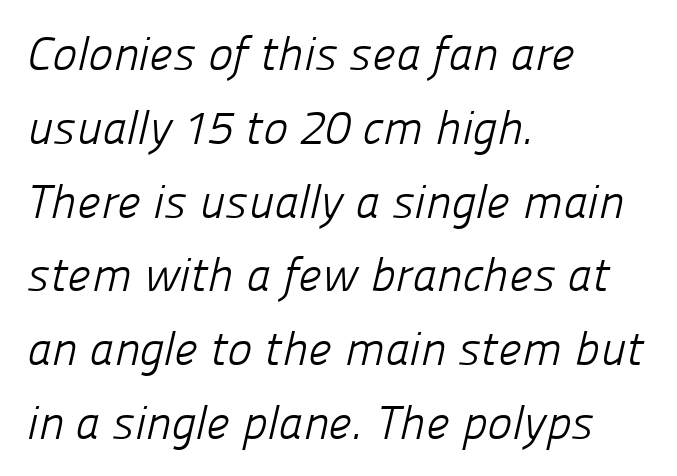
Is the type heavy? It reads as light-to-regular instead. Honestly, there is no underline to notice here at all. Teacher's note: observe the even left margin — that is flush-left alignment. Proportional: the letters do not fall into vertical columns.
